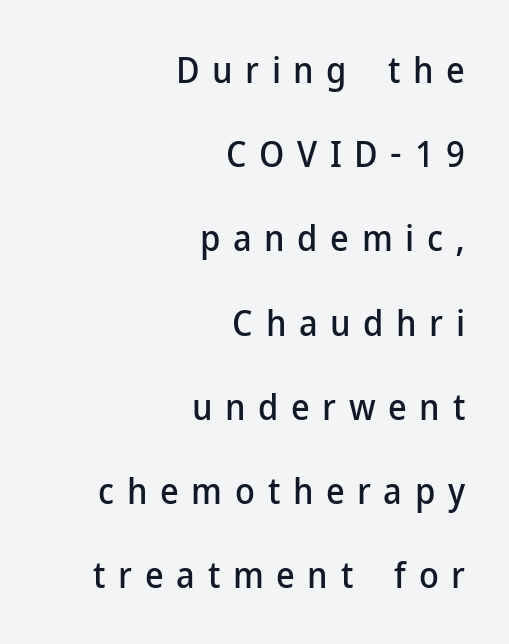
The image shows 36 px sans-serif type, upright; set right-aligned, loose line spacing (2.34x), unusually wide letter spacing (+0.35 em), not underlined; low stroke contrast and a medium x-height.
